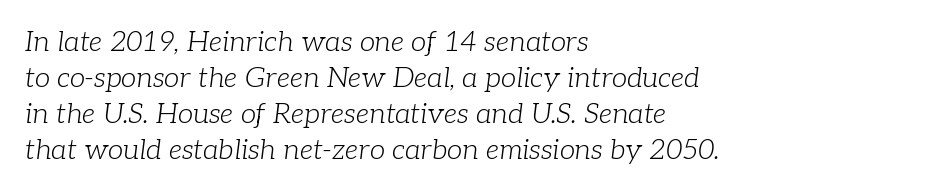
Q: Is the text bold? A: No.
Q: Is the text italic (slanted)? A: Yes, it leans right by about 7 degrees.
Q: Is the typeface a serif or a sans-serif typeface? A: Serif.
Q: Is the text underlined? A: No.
Q: How is the paragraph aligned? A: Left-aligned.
Q: Is the spacing between letters normal or unusually wide? A: Normal.
Q: Is the spacing between lines tight, normal or loose? A: Normal.
Q: Width (condensed, normal, or wide)? A: Normal.
Q: Stroke contrast? A: Low.
Q: x-height? A: Medium.
Q: Monospaced? A: No.
